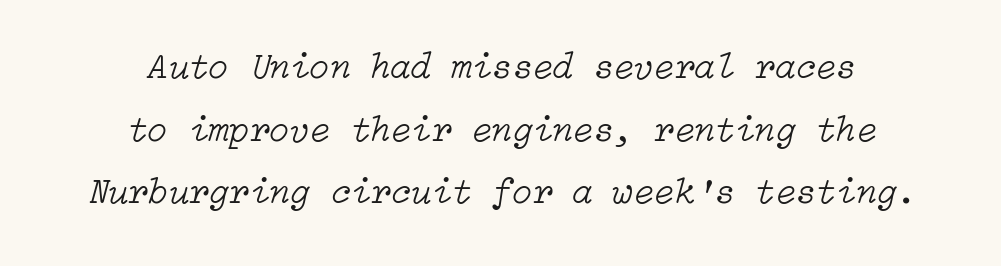
{"italic": "yes", "lean": "right", "slant_degrees": 15, "bold": "no", "weight": "light", "width": "normal", "stroke_contrast": "low", "x_height": "medium", "underline": "no", "align": "center", "line_spacing": "normal", "line_spacing_ratio": 1.69, "letter_spacing": "normal", "letter_spacing_em": 0.0, "glyph_px": 37}
